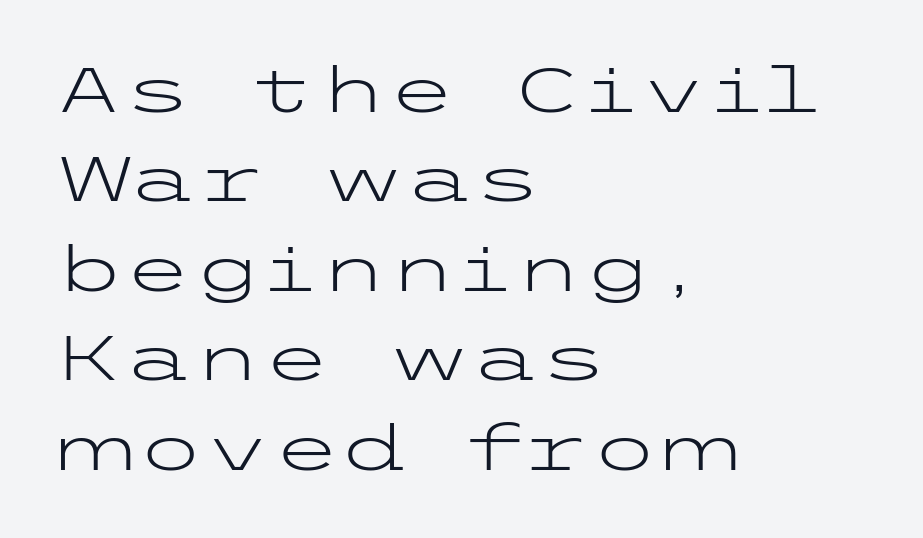
The image shows 63 px light, wide sans-serif type, upright; set left-aligned, normal line spacing (1.42x), normal letter spacing, not underlined; low stroke contrast and a medium x-height.
